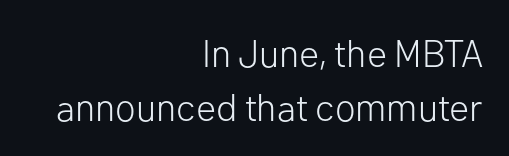
Q: Is the text bold? A: No.
Q: Is the text italic (slanted)? A: No, it is upright.
Q: Is the typeface a serif or a sans-serif typeface? A: Sans-serif.
Q: Is the text underlined? A: No.
Q: How is the paragraph aligned? A: Right-aligned.
Q: Is the spacing between letters normal or unusually wide? A: Normal.
Q: Is the spacing between lines tight, normal or loose? A: Normal.
Q: Width (condensed, normal, or wide)? A: Normal.
Q: Stroke contrast? A: Low.
Q: x-height? A: Medium.
Q: Monospaced? A: No.
